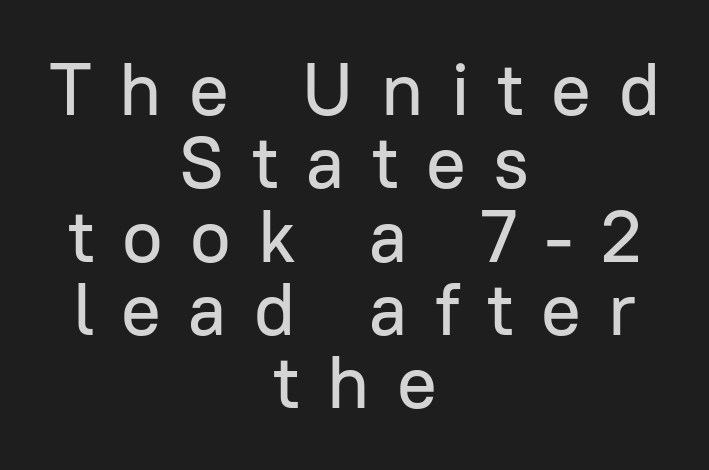
Q: Is the text italic (slanted)? A: No, it is upright.
Q: Is the typeface a serif or a sans-serif typeface? A: Sans-serif.
Q: Is the text underlined? A: No.
Q: How is the paragraph aligned? A: Centered.
Q: Is the spacing between letters normal or unusually wide? A: Unusually wide.
Q: Is the spacing between lines tight, normal or loose? A: Tight.
Q: Width (condensed, normal, or wide)? A: Normal.
Q: Stroke contrast? A: Low.
Q: x-height? A: Medium.
Q: Monospaced? A: No.
